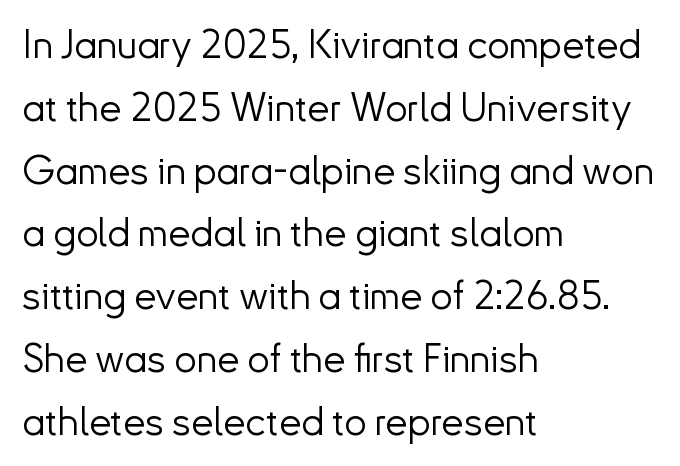
A typesetter would call this proportional, since set widths differ per character. Does the lettering tilt? It doesn't — this is upright. Students, observe: this is what conventionally led text looks like. Stroke thickness stays within the range of a standard reading face or lighter.
